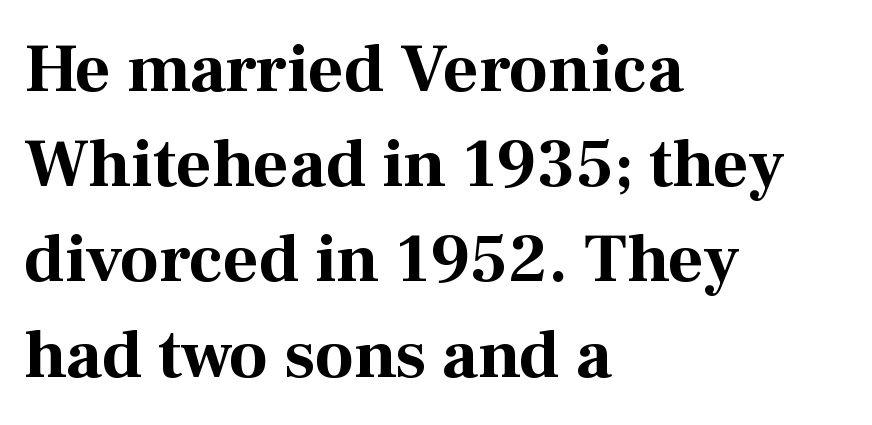
The image shows 69 px bold serif type, upright; set left-aligned, normal line spacing (1.38x), normal letter spacing, not underlined; medium stroke contrast and a medium x-height.
